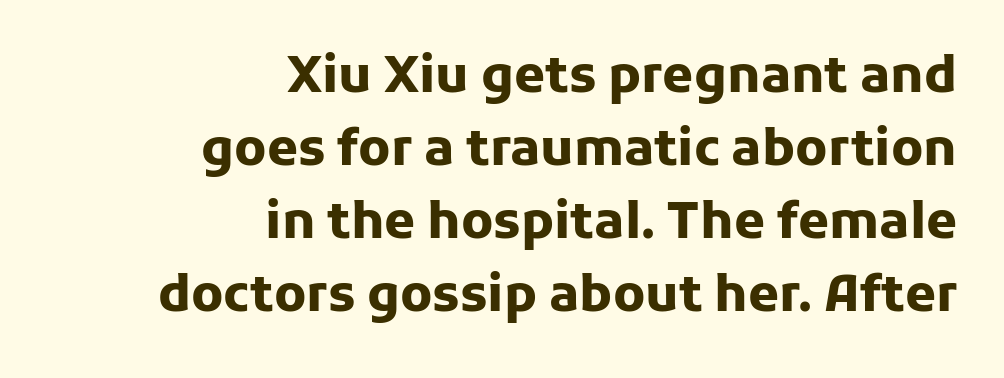
{"serif": "no", "italic": "no", "bold": "yes", "weight": "heavy", "width": "normal", "stroke_contrast": "low", "x_height": "medium", "monospaced": "no", "underline": "no", "align": "right", "line_spacing": "normal", "line_spacing_ratio": 1.46, "letter_spacing": "normal", "letter_spacing_em": 0.0, "glyph_px": 50}
